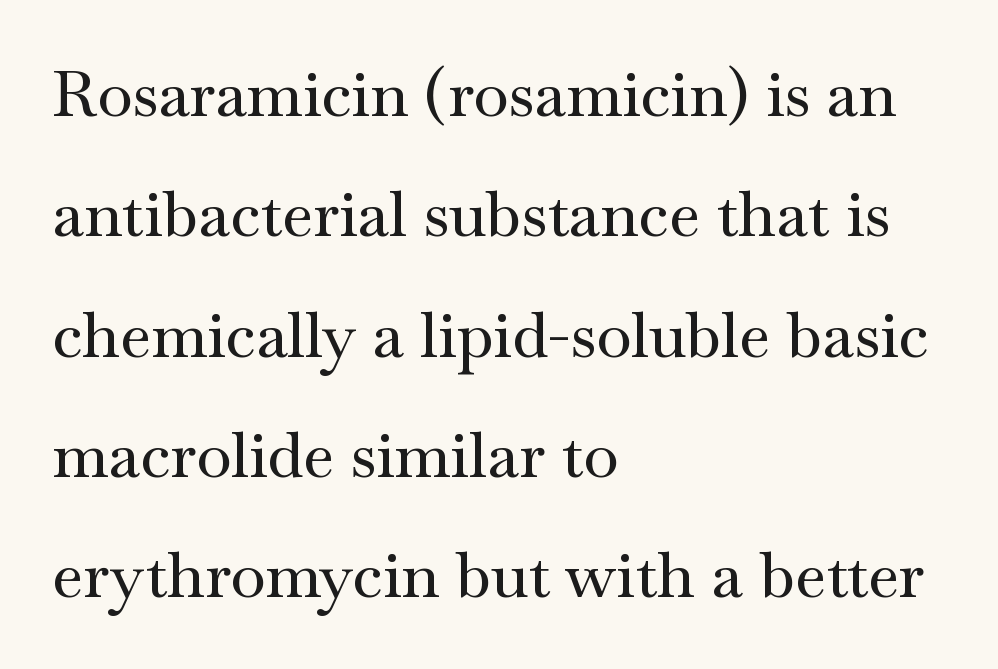
The image shows 64 px wide serif type, upright; set left-aligned, line spacing 1.88x, normal letter spacing, not underlined; medium stroke contrast and a small x-height.
